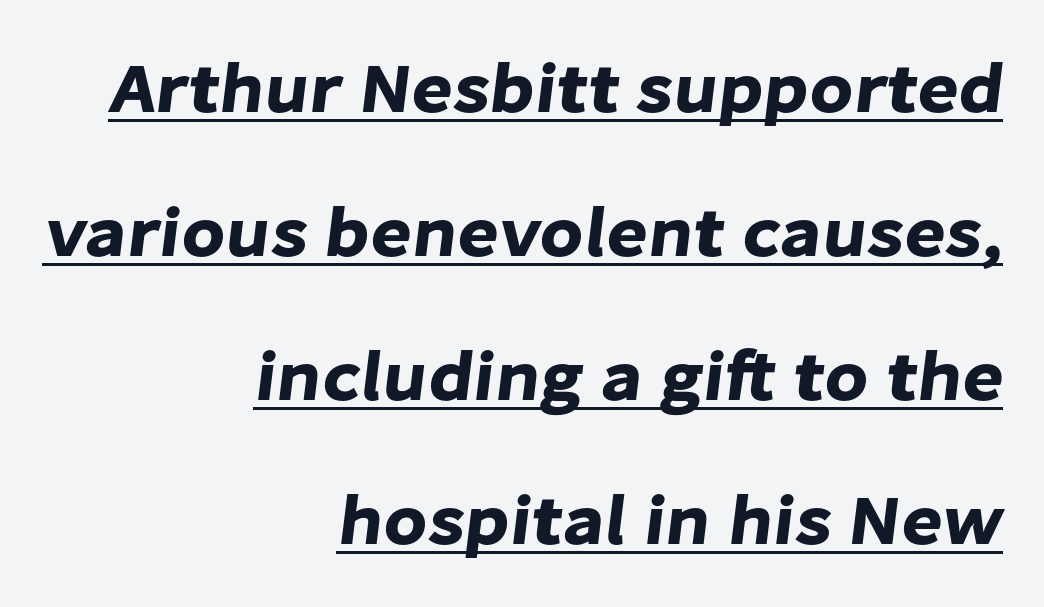
{"serif": "no", "width": "normal", "stroke_contrast": "low", "x_height": "medium", "monospaced": "no", "underline": "yes", "align": "right", "line_spacing": "loose", "line_spacing_ratio": 2.03, "letter_spacing": "normal", "letter_spacing_em": 0.0, "glyph_px": 71}
